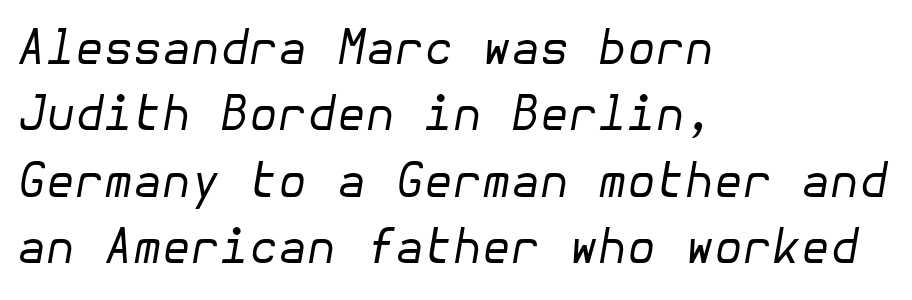
This sample keeps an unexceptional amount of space between lines. The lines are quadded left. Underlining? Definitely not there. This is oblique type, the kind used for emphasis or titles.
